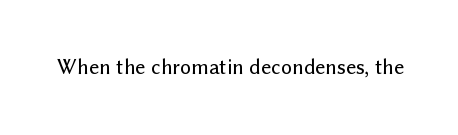
Tall strokes in this sample are plumb rather than angled. Short note: letters normally spaced. Lines of text with bare space underneath.
